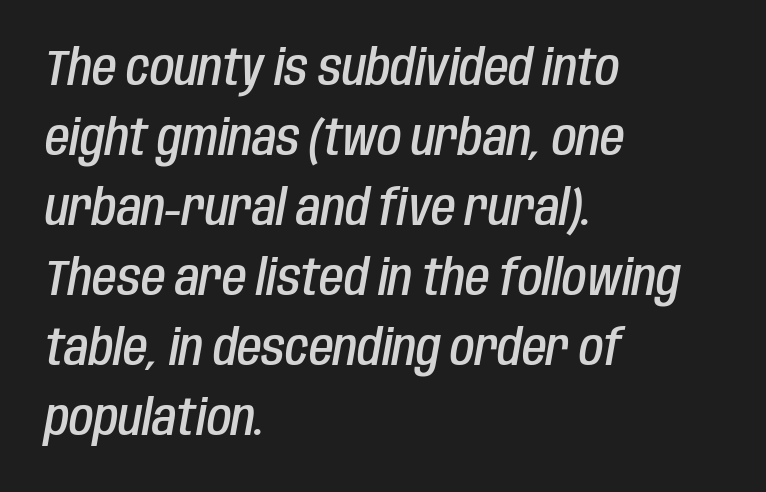
{"italic": "yes", "lean": "right", "slant_degrees": 10, "bold": "semi", "weight": "semibold", "width": "condensed", "stroke_contrast": "low", "x_height": "large", "monospaced": "no", "underline": "no", "align": "left", "line_spacing": "normal", "line_spacing_ratio": 1.4, "letter_spacing": "normal", "letter_spacing_em": 0.0, "glyph_px": 50}
